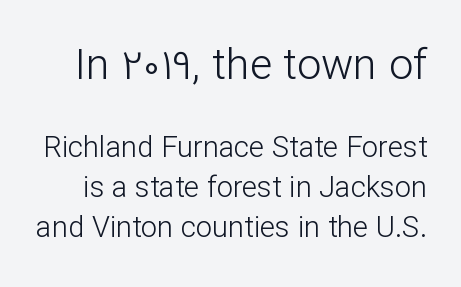
{"serif": "no", "italic": "no", "bold": "no", "weight": "light", "width": "normal", "stroke_contrast": "low", "x_height": "medium", "monospaced": "no", "underline": "no", "line_spacing": "normal", "line_spacing_ratio": 1.37, "letter_spacing": "normal", "letter_spacing_em": 0.0, "larger_block": "first", "size_ratio": 1.48, "glyph_px": 43}
